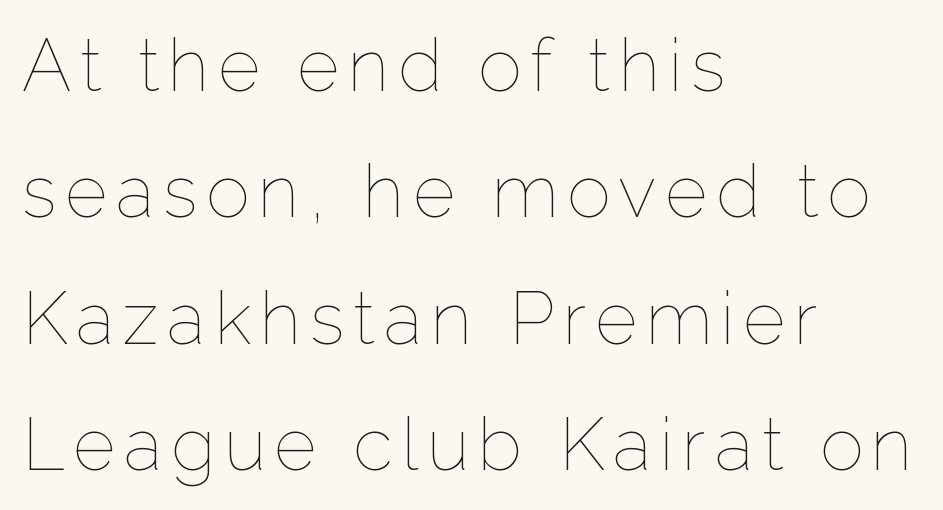
Q: Is the text bold? A: No.
Q: Is the text italic (slanted)? A: No, it is upright.
Q: Is the text underlined? A: No.
Q: How is the paragraph aligned? A: Left-aligned.
Q: Width (condensed, normal, or wide)? A: Normal.
Q: Stroke contrast? A: Low.
Q: x-height? A: Medium.
Q: Monospaced? A: No.
